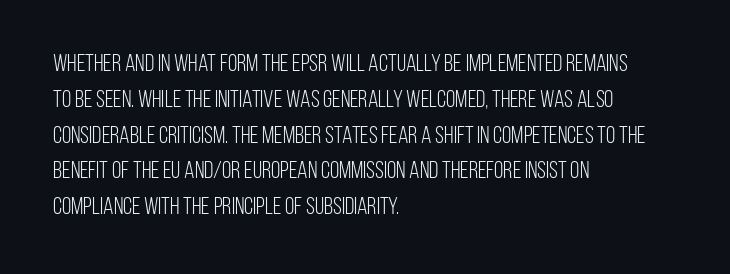
The image shows 24 px text type, upright; set left-aligned, normal line spacing (1.49x), normal letter spacing, not underlined.
